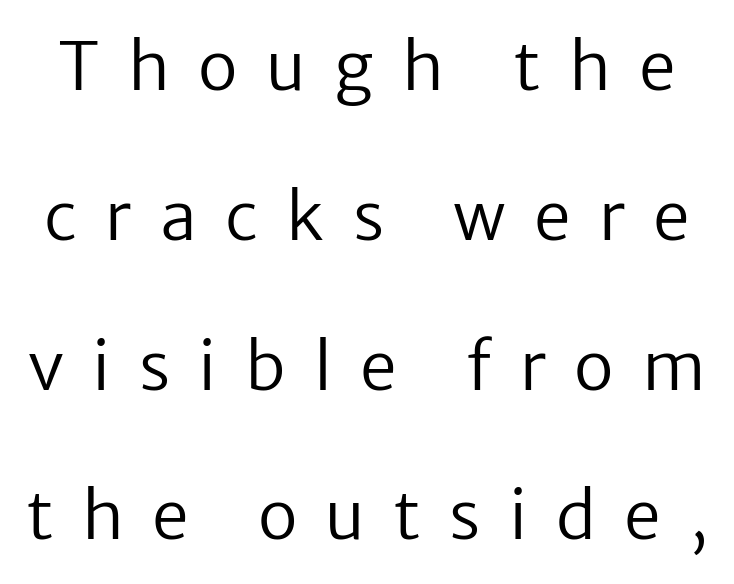
{"serif": "no", "italic": "no", "bold": "no", "weight": "regular", "width": "normal", "stroke_contrast": "low", "x_height": "medium", "monospaced": "no", "underline": "no", "line_spacing": "loose", "line_spacing_ratio": 2.27, "letter_spacing": "wide", "letter_spacing_em": 0.43, "glyph_px": 66}
